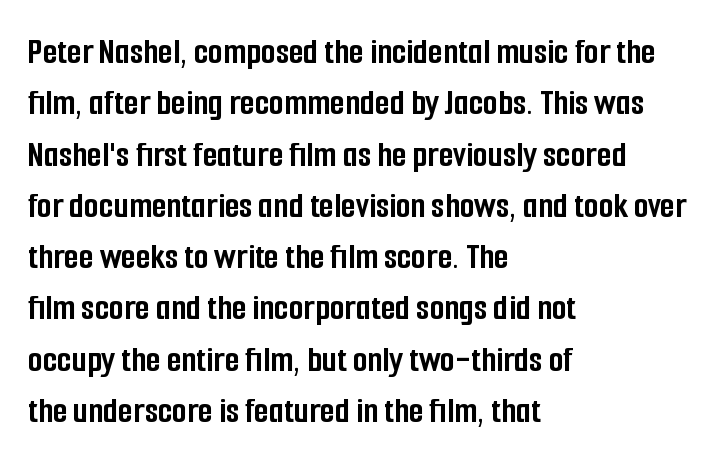
{"serif": "no", "italic": "no", "bold": "yes", "weight": "semibold", "width": "condensed", "stroke_contrast": "low", "x_height": "medium", "monospaced": "no", "underline": "no", "align": "left", "line_spacing": "normal", "line_spacing_ratio": 1.35, "letter_spacing": "normal", "letter_spacing_em": 0.0, "glyph_px": 38}
